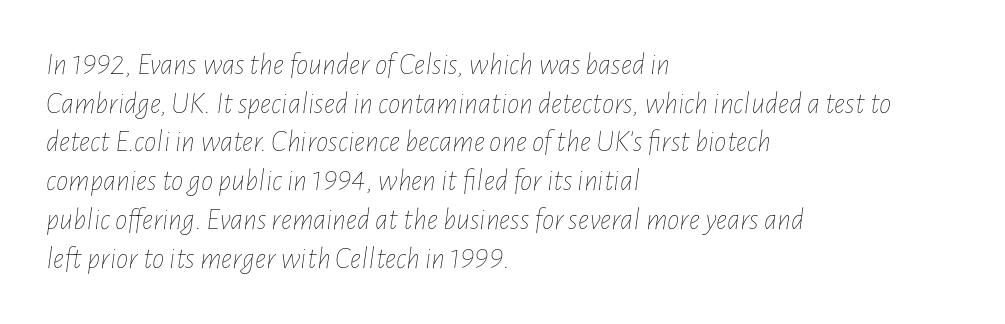
The text block is weighted toward the left margin, trailing off unevenly rightward. The face used here has a pronounced slope to its letters. This sample has the flowing, uneven cadence of proportional lettering. Beneath every word, the page is bare.
